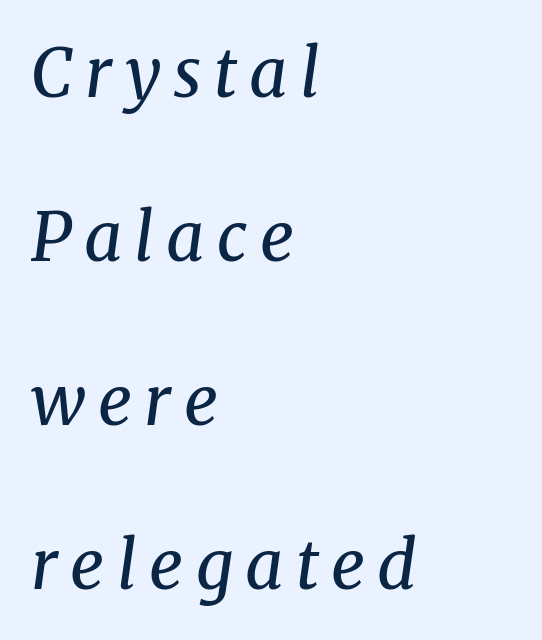
The image shows 67 px regular-weight serif type, italic (leaning right); set left-aligned, loose line spacing (2.45x), not underlined; medium stroke contrast and a medium x-height.
